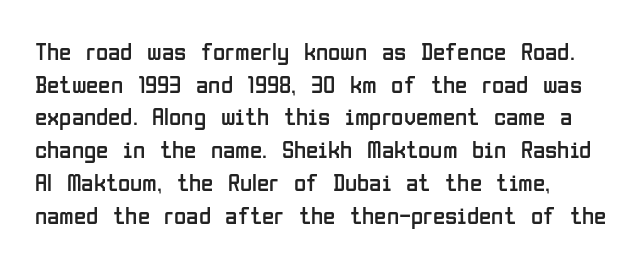
{"italic": "no", "bold": "no", "underline": "no", "align": "left", "line_spacing": "normal", "line_spacing_ratio": 1.31, "letter_spacing": "normal", "letter_spacing_em": 0.0, "glyph_px": 25}
